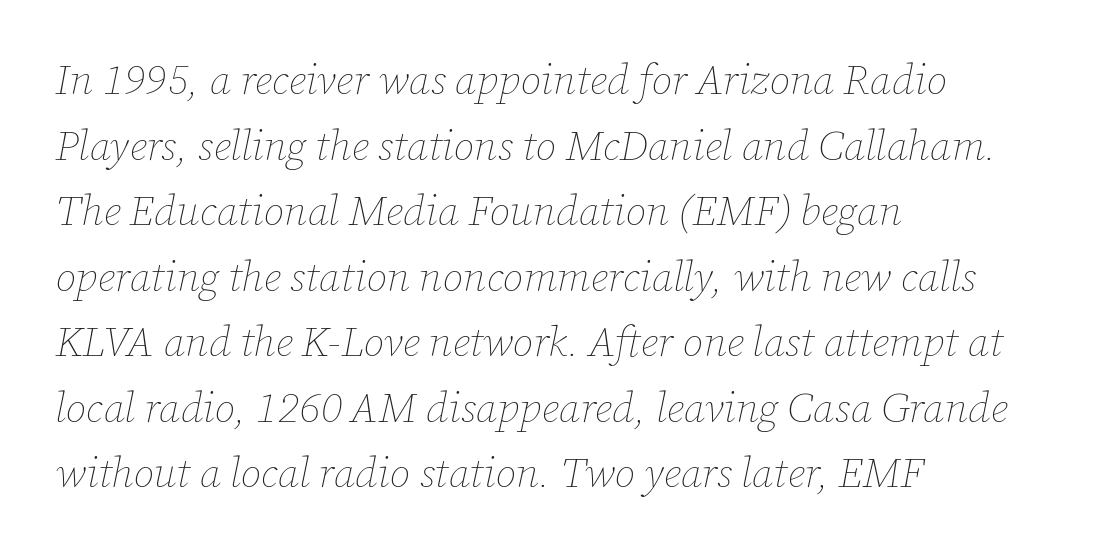
Q: Is the text bold? A: No.
Q: Is the text italic (slanted)? A: Yes, it leans right by about 12 degrees.
Q: Is the text underlined? A: No.
Q: How is the paragraph aligned? A: Left-aligned.
Q: Is the spacing between letters normal or unusually wide? A: Normal.
Q: Is the spacing between lines tight, normal or loose? A: Normal.
Q: Width (condensed, normal, or wide)? A: Normal.
Q: Stroke contrast? A: Low.
Q: x-height? A: Medium.
Q: Monospaced? A: No.
